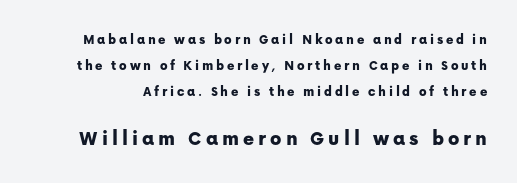
The image shows 21 px text type, upright; set line spacing 1.84x, not underlined; the second (bottom) block is 1.5x larger.
